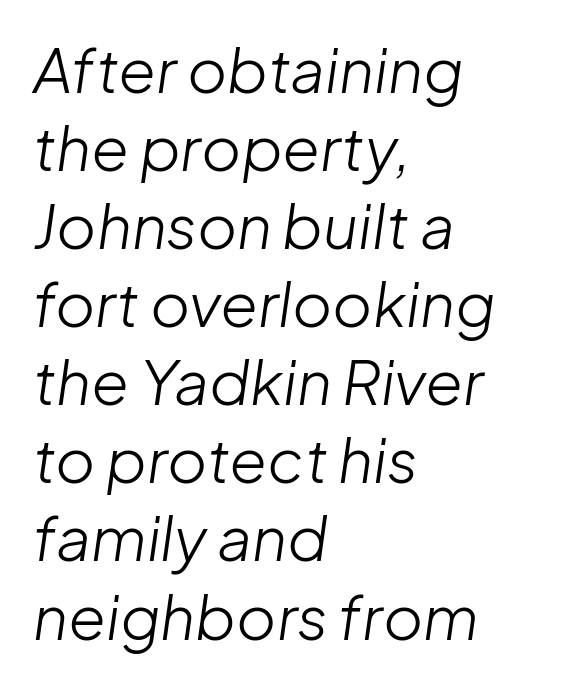
The image shows 61 px light type, italic (leaning right); set left-aligned, normal line spacing (1.28x), normal letter spacing, not underlined; low stroke contrast and a medium x-height.
